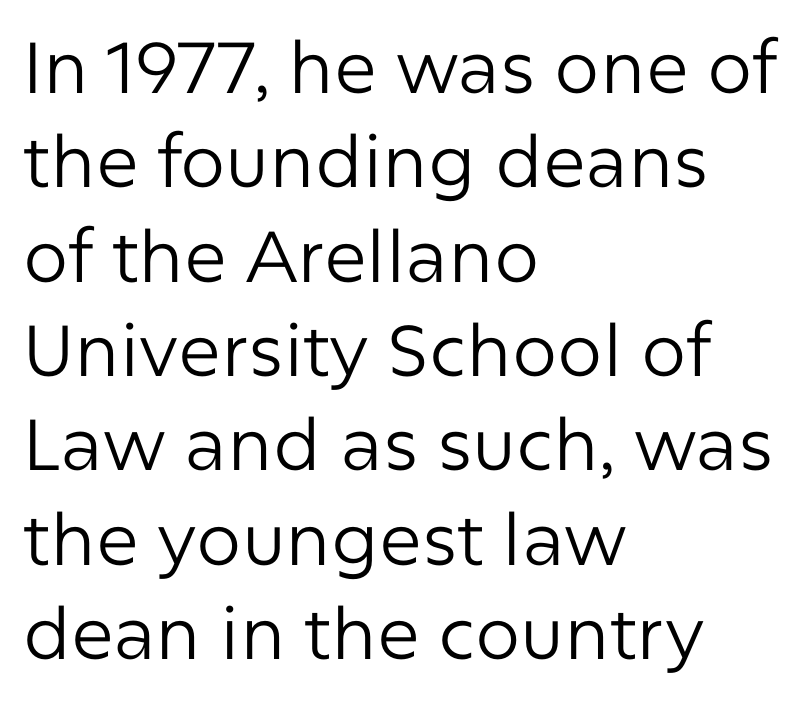
{"serif": "no", "italic": "no", "bold": "no", "weight": "regular", "width": "normal", "stroke_contrast": "low", "x_height": "medium", "monospaced": "no", "underline": "no", "align": "left", "line_spacing": "normal", "line_spacing_ratio": 1.31, "letter_spacing": "normal", "letter_spacing_em": 0.0, "glyph_px": 72}
